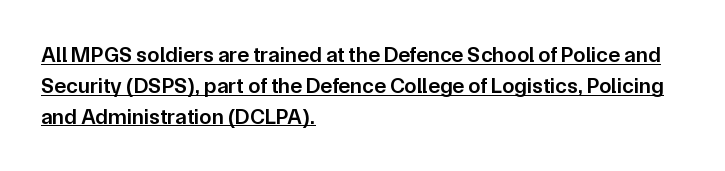
The image shows 22 px text type, upright; set left-aligned, normal line spacing (1.4x), normal letter spacing, underlined.
